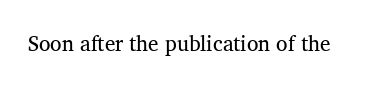
Q: Is the text bold? A: No.
Q: Is the text italic (slanted)? A: No, it is upright.
Q: Is the text underlined? A: No.
Q: Is the spacing between letters normal or unusually wide? A: Normal.
